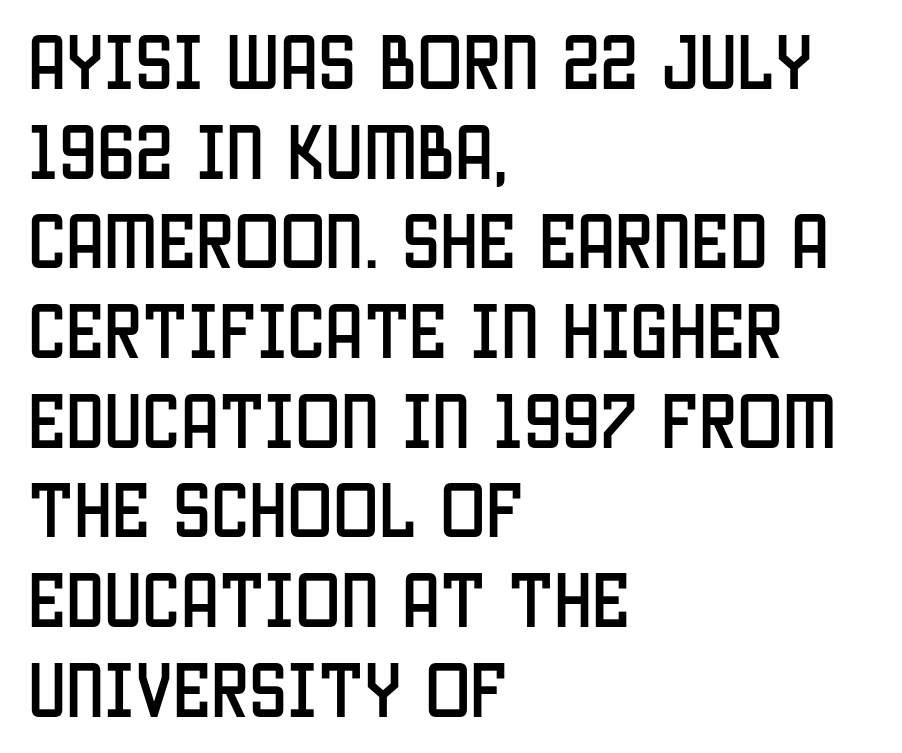
Line beginnings align vertically; line endings do not. The space between consecutive lines is moderate. A roman cut, with each character standing at attention. Descenders are the only things crossing below the line. Is this a fixed-width face? No — the glyphs have proportional, varying widths. Here the glyphs are tracked normally, forming tight word shapes.
